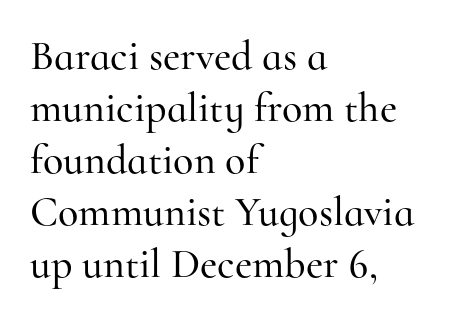
Q: Is the text italic (slanted)? A: No, it is upright.
Q: Is the typeface a serif or a sans-serif typeface? A: Serif.
Q: Is the text underlined? A: No.
Q: How is the paragraph aligned? A: Left-aligned.
Q: Is the spacing between letters normal or unusually wide? A: Normal.
Q: Width (condensed, normal, or wide)? A: Normal.
Q: Stroke contrast? A: High.
Q: x-height? A: Small.
Q: Monospaced? A: No.
